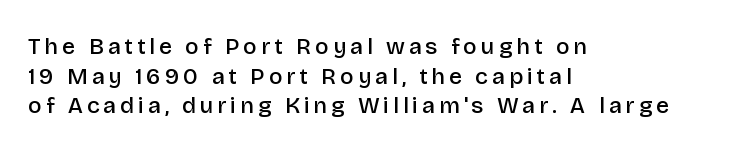
{"italic": "no", "bold": "semi", "underline": "no", "align": "left", "line_spacing": "normal", "line_spacing_ratio": 1.29, "glyph_px": 23}
